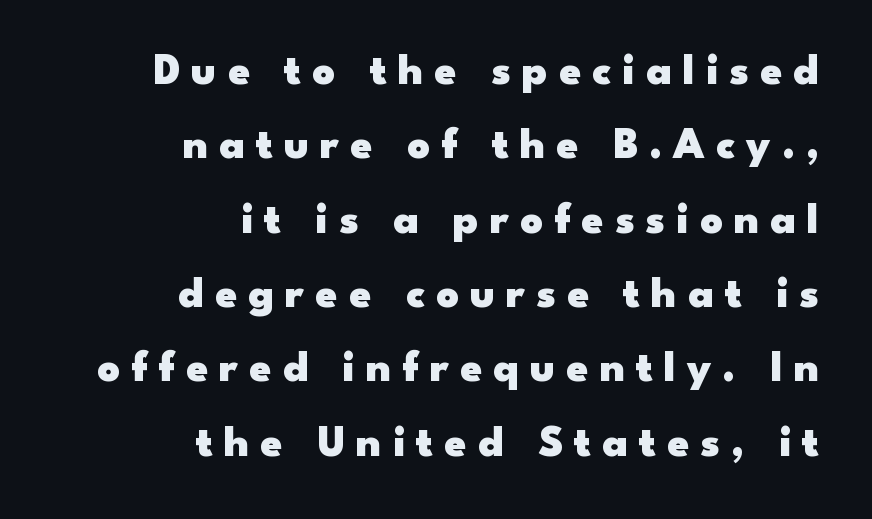
{"serif": "no", "italic": "no", "bold": "yes", "weight": "heavy", "width": "wide", "stroke_contrast": "low", "x_height": "small", "monospaced": "no", "underline": "no", "align": "right", "line_spacing": "normal", "line_spacing_ratio": 1.69, "letter_spacing": "wide", "letter_spacing_em": 0.25, "glyph_px": 44}
